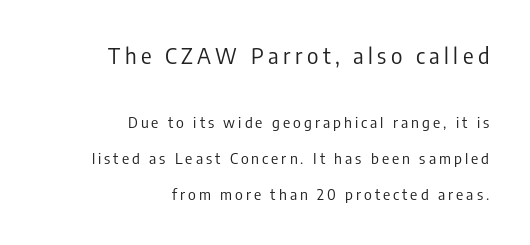
The image shows 22 px text type, upright; set right-aligned, loose line spacing (2.41x), unusually wide letter spacing (+0.2 em), not underlined; the first (top) block is 1.47x larger.
